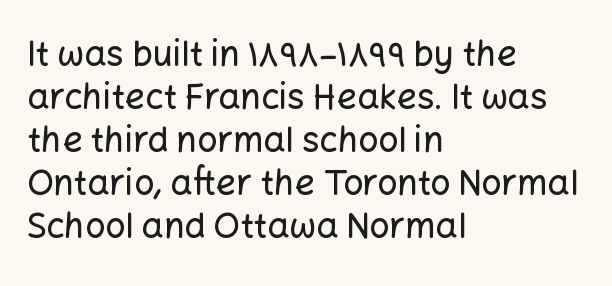
The image shows 35 px sans-serif type, upright; set left-aligned, line spacing 1.23x, normal letter spacing, not underlined; low stroke contrast and a medium x-height.
